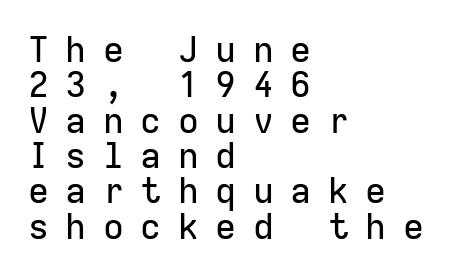
Q: Is the text italic (slanted)? A: No, it is upright.
Q: Is the typeface a serif or a sans-serif typeface? A: Sans-serif.
Q: Is the text underlined? A: No.
Q: How is the paragraph aligned? A: Left-aligned.
Q: Is the spacing between letters normal or unusually wide? A: Unusually wide.
Q: Is the spacing between lines tight, normal or loose? A: Tight.
Q: Width (condensed, normal, or wide)? A: Normal.
Q: Stroke contrast? A: Low.
Q: x-height? A: Medium.
Q: Monospaced? A: Yes.
